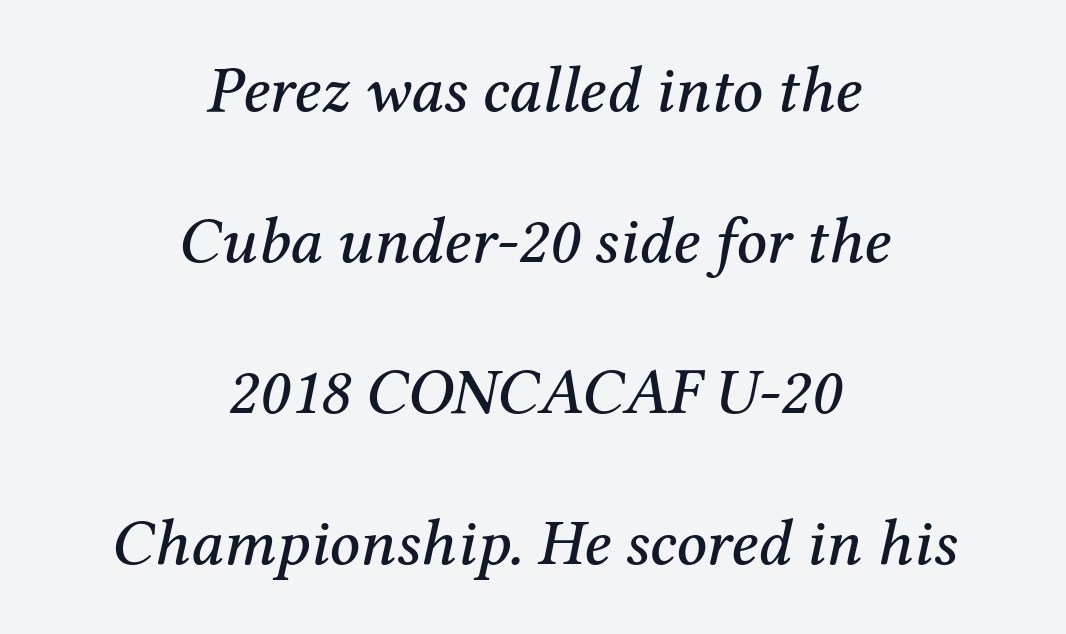
{"serif": "yes", "italic": "yes", "lean": "right", "slant_degrees": 12, "width": "normal", "stroke_contrast": "medium", "x_height": "medium", "monospaced": "no", "underline": "no", "align": "center", "line_spacing": "loose", "line_spacing_ratio": 2.29, "letter_spacing": "normal", "letter_spacing_em": 0.0, "glyph_px": 66}
